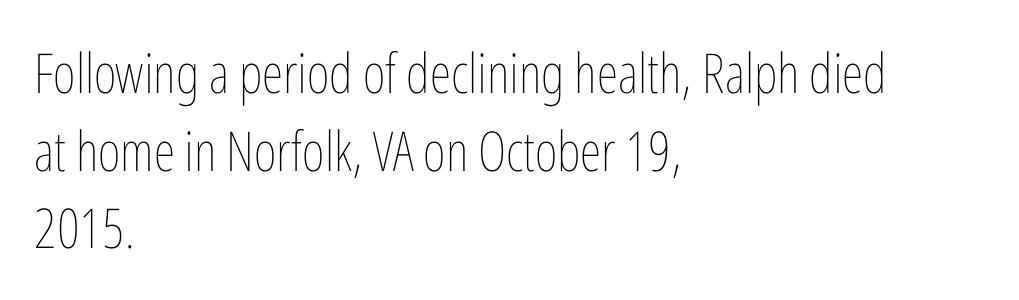
{"italic": "no", "bold": "no", "weight": "thin", "width": "condensed", "stroke_contrast": "low", "x_height": "medium", "monospaced": "no", "underline": "no", "align": "left", "line_spacing": "normal", "line_spacing_ratio": 1.41, "letter_spacing": "normal", "letter_spacing_em": 0.0, "glyph_px": 55}
